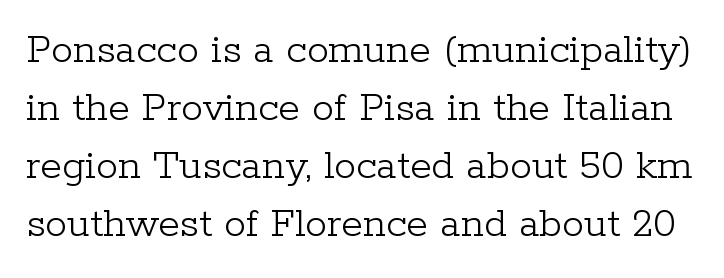
The image shows 44 px light serif type, upright; set normal line spacing (1.32x), normal letter spacing, not underlined; low stroke contrast and a medium x-height.
